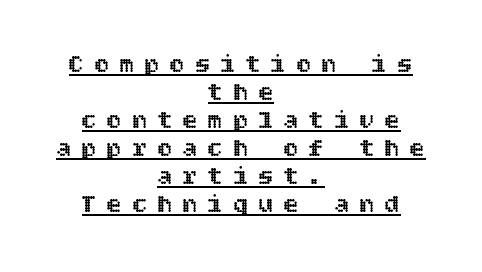
Notice how a bar underscores the lettering throughout. Rows of type sit shoulder to shoulder in the vertical direction. Characters follow at a spacing far wider than the type designer built in. Vertical strokes here are truly vertical.
